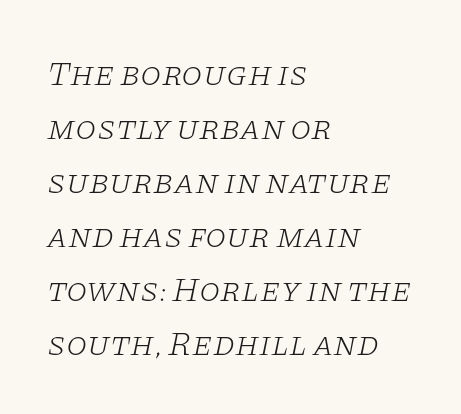
{"serif": "yes", "italic": "yes", "lean": "right", "slant_degrees": 11, "bold": "no", "weight": "light", "width": "wide", "stroke_contrast": "low", "x_height": "large", "monospaced": "no", "underline": "no", "align": "left", "line_spacing": "normal", "line_spacing_ratio": 1.59, "letter_spacing": "normal", "letter_spacing_em": 0.0, "glyph_px": 34}
